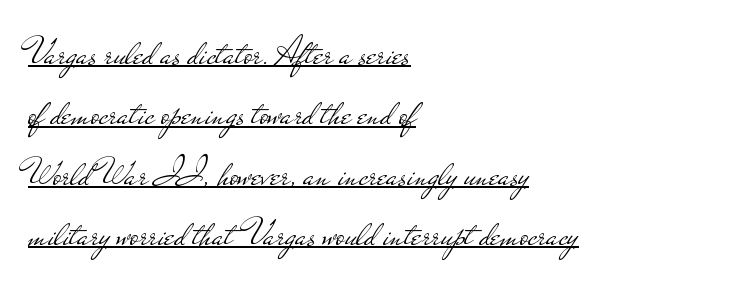
Q: Is the text bold? A: No.
Q: Is the text italic (slanted)? A: Yes.
Q: Is the typeface a serif or a sans-serif typeface? A: Sans-serif.
Q: Is the text underlined? A: Yes.
Q: How is the paragraph aligned? A: Left-aligned.
Q: Is the spacing between letters normal or unusually wide? A: Normal.
Q: Is the spacing between lines tight, normal or loose? A: Normal.
Q: Width (condensed, normal, or wide)? A: Wide.
Q: Stroke contrast? A: Low.
Q: x-height? A: Small.
Q: Monospaced? A: No.
